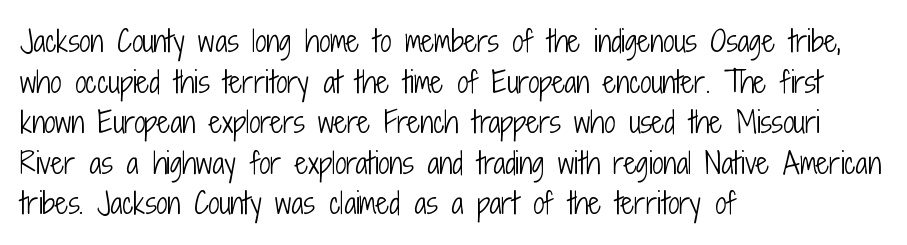
The image shows 28 px light, condensed sans-serif type, upright; set left-aligned, normal line spacing (1.45x), normal letter spacing, not underlined; low stroke contrast and a medium x-height.
